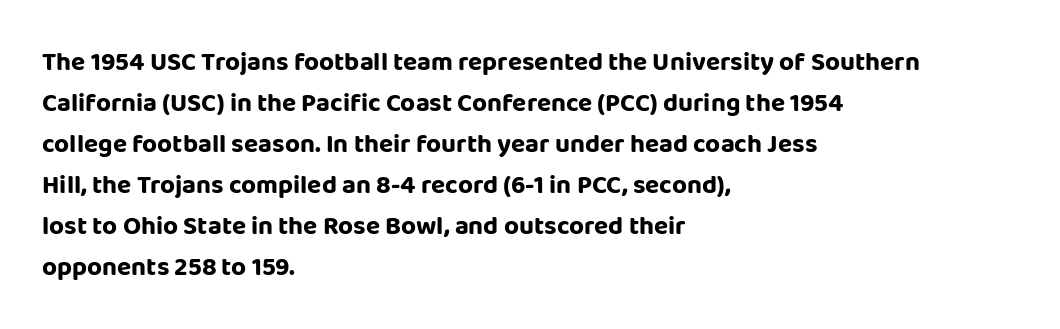
Standard letterfit; no display-style spreading of the glyphs. Compared with typical paragraphs, the rows here are spaced about the same. A bare baseline throughout the passage. Every stem runs plumb, perpendicular to the baseline. The typesetter chose a ragged-right arrangement here. The font is running at its bold setting.
